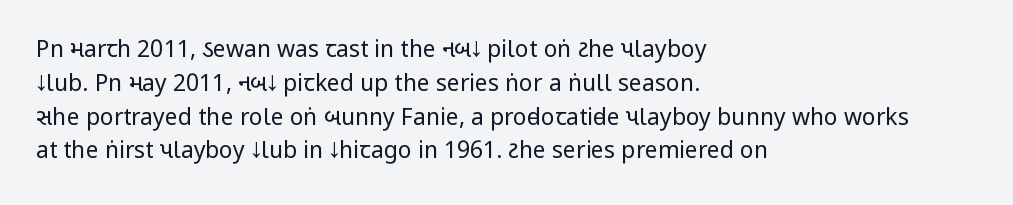
Q: Is the text bold? A: No.
Q: Is the text italic (slanted)? A: No, it is upright.
Q: Is the text underlined? A: No.
Q: How is the paragraph aligned? A: Left-aligned.
Q: Is the spacing between letters normal or unusually wide? A: Normal.
Q: Is the spacing between lines tight, normal or loose? A: Normal.
